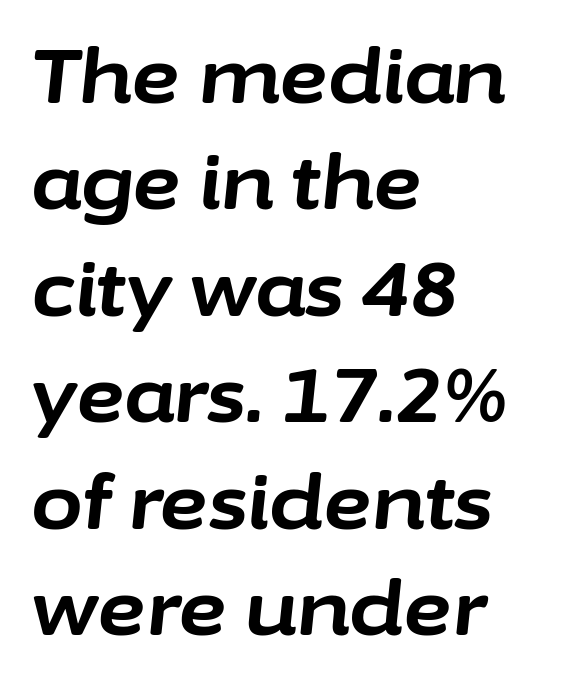
{"italic": "yes", "lean": "right", "slant_degrees": 6, "bold": "yes", "weight": "bold", "width": "normal", "stroke_contrast": "low", "x_height": "medium", "monospaced": "no", "underline": "no", "align": "left", "line_spacing": "normal", "line_spacing_ratio": 1.42, "letter_spacing": "normal", "letter_spacing_em": 0.0, "glyph_px": 75}
